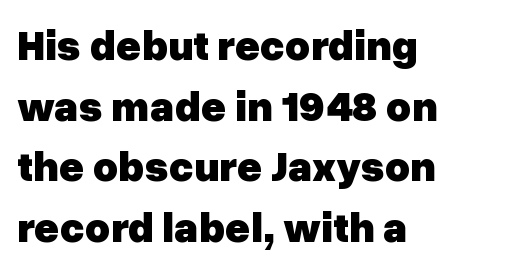
A normal amount of white space separates one row of letters from the next. Nothing unusual about the tracking: characters are spaced as the font intends. The rendering uses natural spacing where letterforms have individual widths. Nobody drew a line under any word here. Left-aligned paragraph, ragged on the right.
